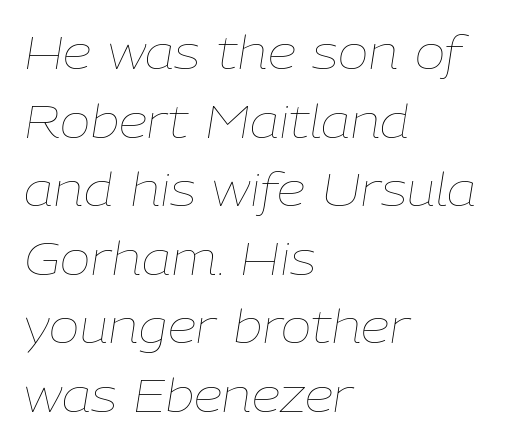
The image shows 46 px thin type, italic (leaning right); set left-aligned, normal line spacing (1.49x), normal letter spacing, not underlined; low stroke contrast and a medium x-height.
